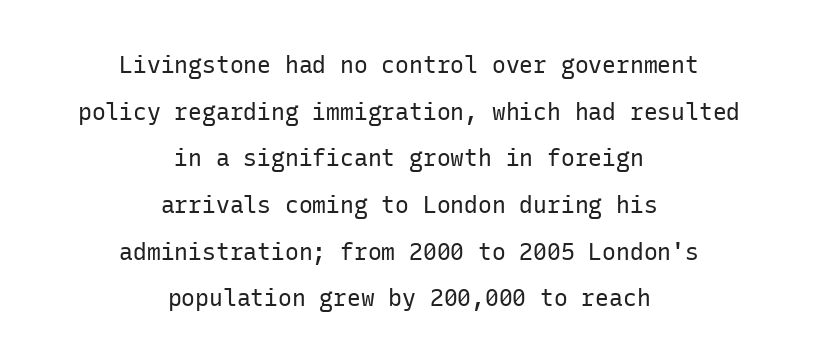
The image shows 23 px text type, upright; set centered, loose line spacing (2.03x), normal letter spacing, not underlined.
